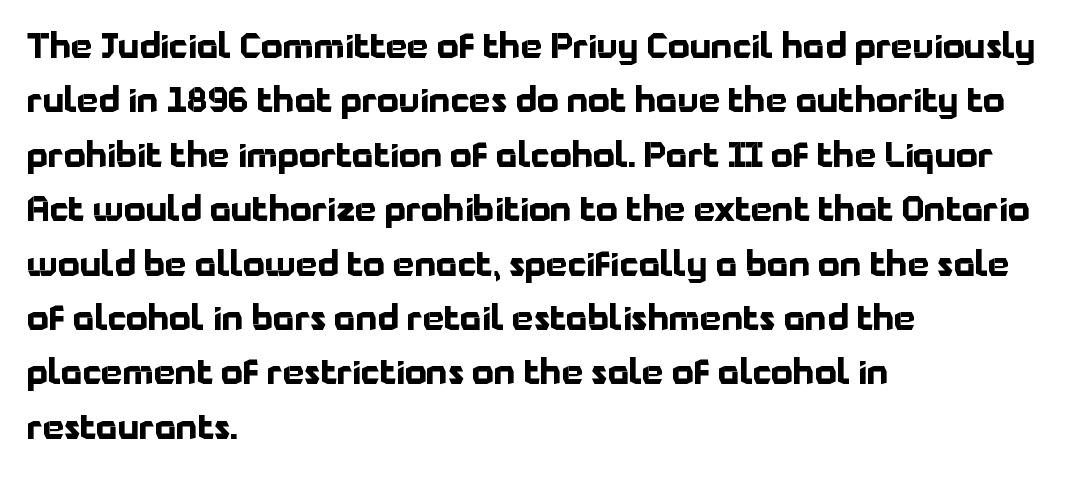
The typesetter chose a ragged-right arrangement here. The face used here has the dense, thick strokes of a bold. Does the lettering tilt? It doesn't — this is upright. This block has exactly the height ordinary leading produces. The passage shown is typed in a proportional face where columns would drift.
